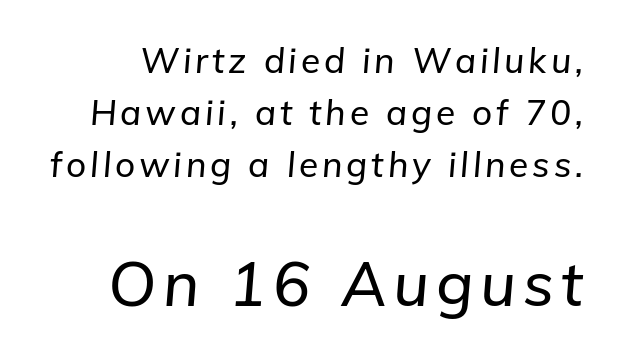
The image shows 62 px text type, italic (leaning right); set normal line spacing (1.49x), not underlined; the second (bottom) block is 1.77x larger; low stroke contrast and a medium x-height.
